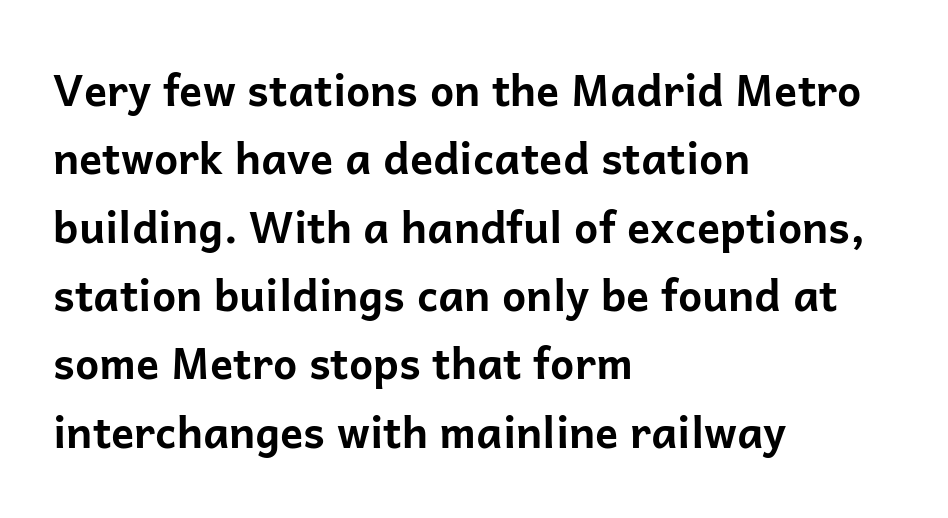
Q: Is the text bold? A: Yes.
Q: Is the text italic (slanted)? A: No, it is upright.
Q: Is the typeface a serif or a sans-serif typeface? A: Sans-serif.
Q: Is the text underlined? A: No.
Q: How is the paragraph aligned? A: Left-aligned.
Q: Is the spacing between letters normal or unusually wide? A: Normal.
Q: Is the spacing between lines tight, normal or loose? A: Normal.
Q: Width (condensed, normal, or wide)? A: Normal.
Q: Stroke contrast? A: Low.
Q: x-height? A: Medium.
Q: Monospaced? A: No.
